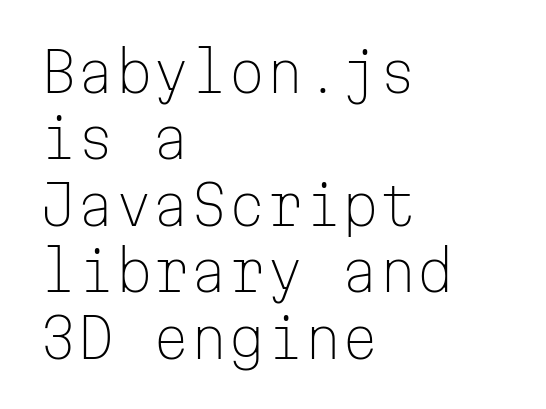
{"serif": "no", "italic": "no", "bold": "no", "weight": "light", "width": "normal", "stroke_contrast": "low", "x_height": "medium", "monospaced": "yes", "underline": "no", "align": "left", "line_spacing_ratio": 1.23, "letter_spacing": "normal", "letter_spacing_em": 0.0, "glyph_px": 54}
